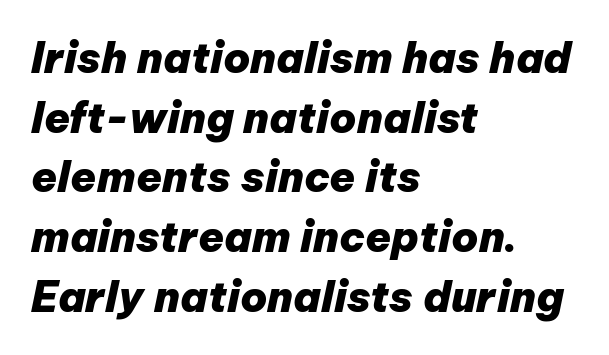
Each word holds together tightly as a unit, with standard inter-letter gaps. Here the designer chose a conventional face with non-uniform glyph widths. Layout note: lines flush left. Compared with an ordinary text face, these strokes are far heavier — a full bold. Leading matches the norm, producing a regular column.
